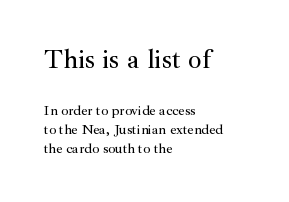
{"italic": "no", "underline": "no", "align": "left", "line_spacing": "normal", "line_spacing_ratio": 1.36, "letter_spacing": "normal", "letter_spacing_em": 0.0, "larger_block": "first", "size_ratio": 1.93, "glyph_px": 27}
